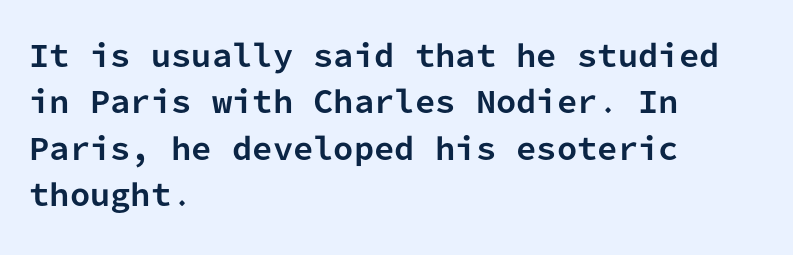
In CSS terms this would be text-align: left. Rendered with straight, roman letterforms. Lines of text with bare space underneath. The letters march in equal steps, a hallmark of fixed-pitch type. No feet cap the strokes, marking this as sans-serif type. Standard letterfit; no display-style spreading of the glyphs.
